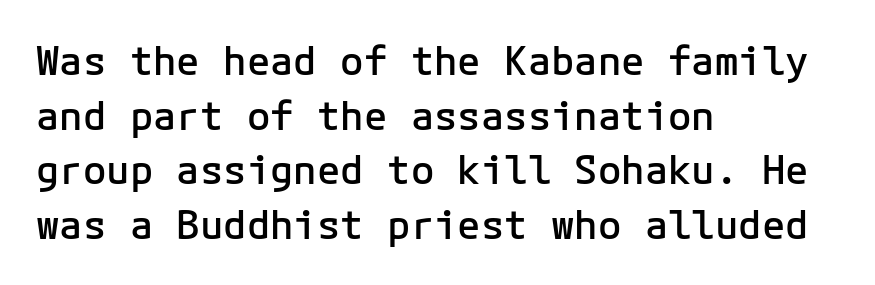
Q: Is the text bold? A: Semi-bold.
Q: Is the text italic (slanted)? A: No, it is upright.
Q: Is the typeface a serif or a sans-serif typeface? A: Sans-serif.
Q: Is the text underlined? A: No.
Q: How is the paragraph aligned? A: Left-aligned.
Q: Is the spacing between letters normal or unusually wide? A: Normal.
Q: Is the spacing between lines tight, normal or loose? A: Normal.
Q: Width (condensed, normal, or wide)? A: Normal.
Q: Stroke contrast? A: Low.
Q: x-height? A: Medium.
